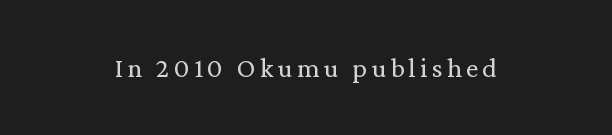
{"serif": "yes", "italic": "no", "bold": "no", "weight": "regular", "width": "normal", "stroke_contrast": "medium", "x_height": "medium", "monospaced": "no", "underline": "no", "align": "center", "glyph_px": 28}
